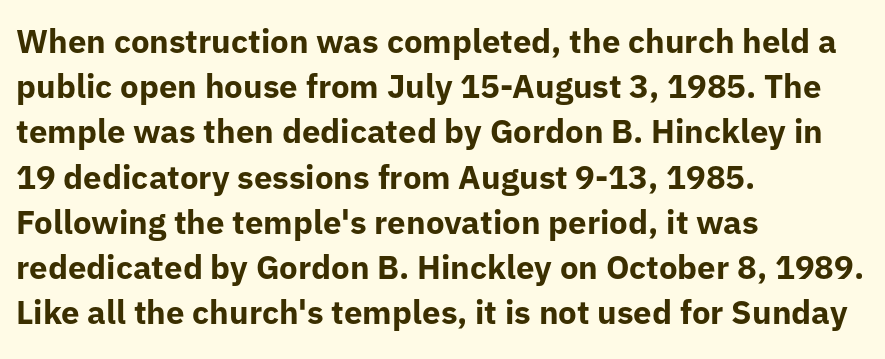
The image shows 33 px bold sans-serif type, upright; set left-aligned, normal line spacing (1.37x), normal letter spacing, not underlined; low stroke contrast and a medium x-height.
